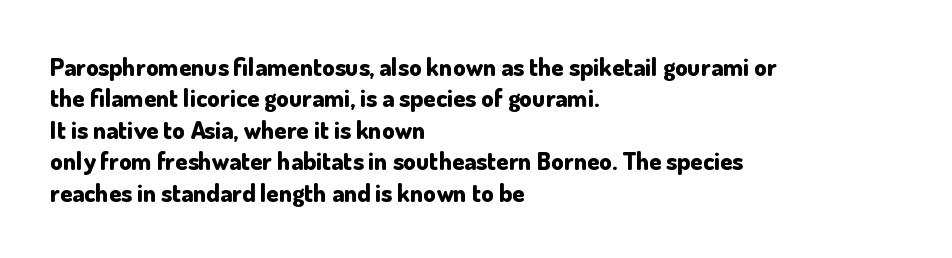
Q: Is the text bold? A: Yes.
Q: Is the text italic (slanted)? A: No, it is upright.
Q: Is the text underlined? A: No.
Q: How is the paragraph aligned? A: Left-aligned.
Q: Is the spacing between letters normal or unusually wide? A: Normal.
Q: Is the spacing between lines tight, normal or loose? A: Normal.
